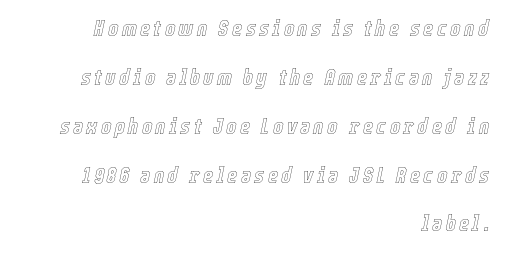
The text block is weighted toward the right margin, trailing off unevenly leftward. Descenders hang freely into open space. Italic: yes, the glyphs are oblique. The block of text is sparse from top to bottom, with ample space between rows.
